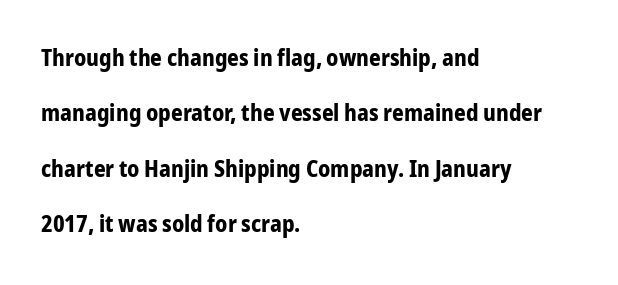
Q: Is the text bold? A: Yes.
Q: Is the text italic (slanted)? A: No, it is upright.
Q: Is the text underlined? A: No.
Q: How is the paragraph aligned? A: Left-aligned.
Q: Is the spacing between letters normal or unusually wide? A: Normal.
Q: Is the spacing between lines tight, normal or loose? A: Loose.
